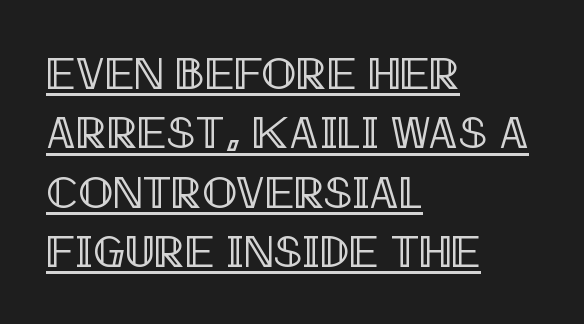
Q: Is the text italic (slanted)? A: No, it is upright.
Q: Is the text underlined? A: Yes.
Q: How is the paragraph aligned? A: Left-aligned.
Q: Is the spacing between letters normal or unusually wide? A: Normal.
Q: Is the spacing between lines tight, normal or loose? A: Normal.
Q: Width (condensed, normal, or wide)? A: Condensed.
Q: x-height? A: Large.
Q: Monospaced? A: No.
